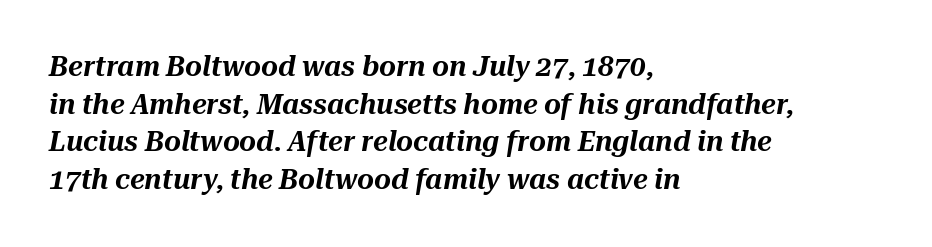
Q: Is the text italic (slanted)? A: Yes, it leans right by about 10 degrees.
Q: Is the text underlined? A: No.
Q: How is the paragraph aligned? A: Left-aligned.
Q: Is the spacing between letters normal or unusually wide? A: Normal.
Q: Is the spacing between lines tight, normal or loose? A: Normal.
Q: Width (condensed, normal, or wide)? A: Normal.
Q: Stroke contrast? A: Medium.
Q: x-height? A: Medium.
Q: Monospaced? A: No.
